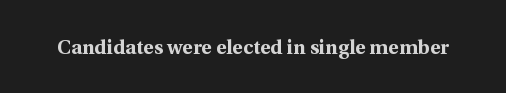
{"italic": "no", "bold": "yes", "underline": "no", "letter_spacing": "normal", "letter_spacing_em": 0.0, "glyph_px": 20}
